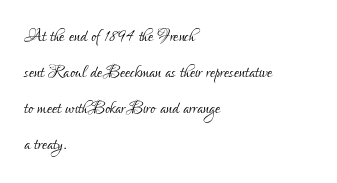
Q: Is the text bold? A: No.
Q: Is the text italic (slanted)? A: Yes.
Q: Is the text underlined? A: No.
Q: How is the paragraph aligned? A: Left-aligned.
Q: Is the spacing between letters normal or unusually wide? A: Normal.
Q: Is the spacing between lines tight, normal or loose? A: Normal.
